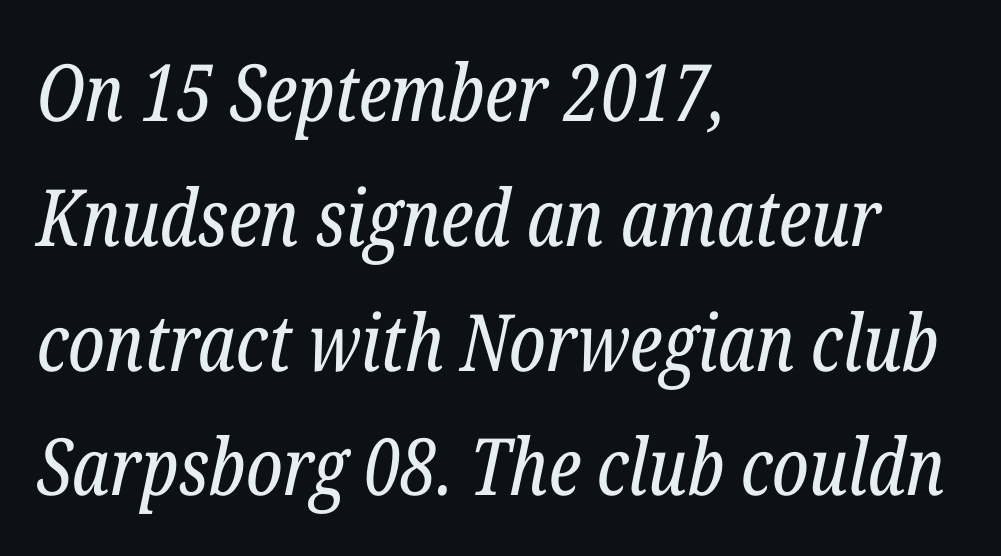
Notice how the stems are inclined rather than vertical — that's the hallmark of italics. Is this a fixed-width face? No — the glyphs have proportional, varying widths. Type without underlining. Regarding serifs, this sample has them.
